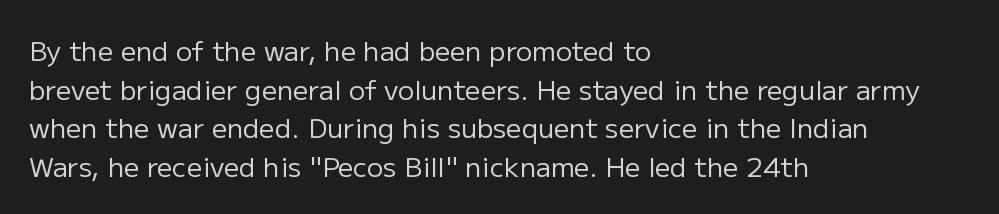
Stroke thickness stays within the range of a standard reading face or lighter. Notice how descenders clear the ascenders below comfortably — that's standard leading. There is no visible air inserted between adjacent glyphs. Casual observation: everything's shoved over to the left. The specimen omits any rule beneath the text block's lines. The letters stand straight up with perfectly vertical stems.
